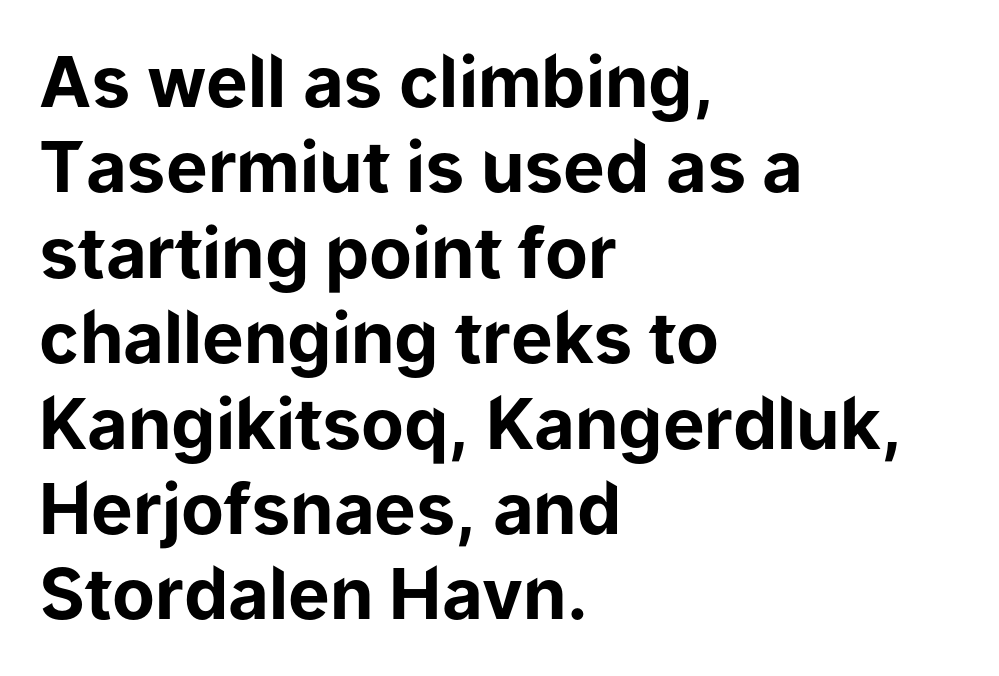
The image shows 70 px bold sans-serif type, upright; set left-aligned, line spacing 1.22x, normal letter spacing, not underlined; low stroke contrast and a medium x-height.
